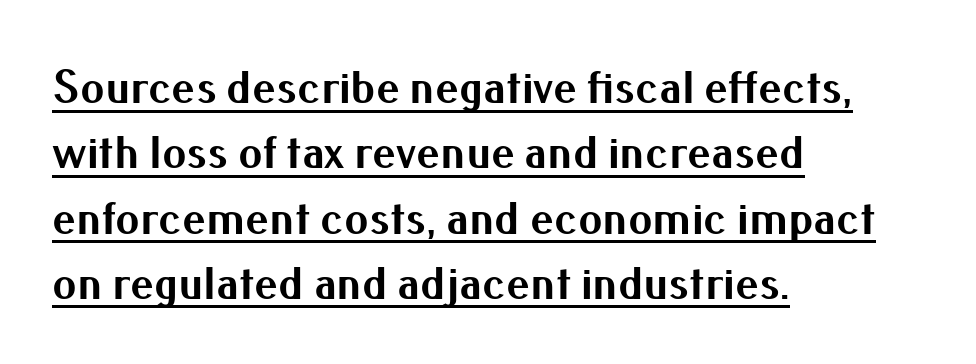
{"serif": "no", "italic": "no", "bold": "yes", "weight": "bold", "width": "normal", "stroke_contrast": "medium", "x_height": "small", "monospaced": "no", "underline": "yes", "align": "left", "line_spacing": "normal", "line_spacing_ratio": 1.36, "letter_spacing": "normal", "letter_spacing_em": 0.0, "glyph_px": 48}
